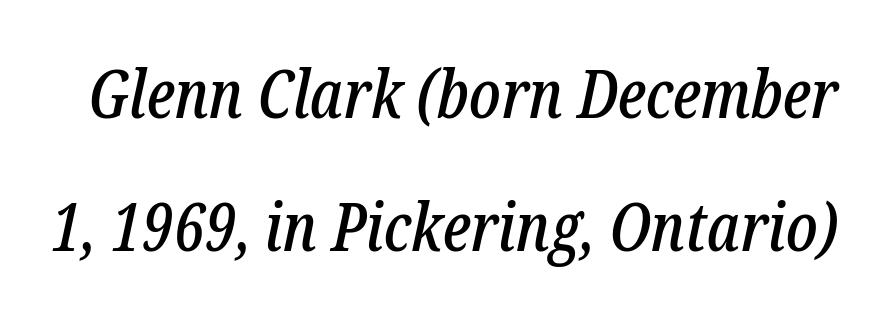
The image shows 67 px condensed serif type, italic (leaning right); set loose line spacing (1.99x), normal letter spacing, not underlined; low stroke contrast and a medium x-height.
